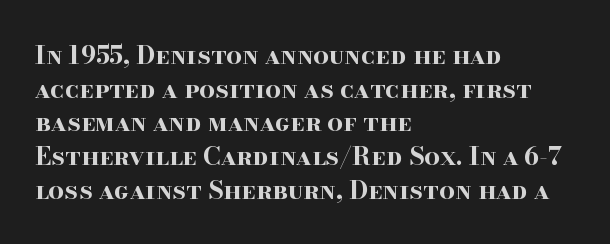
Q: Is the text bold? A: Yes.
Q: Is the text italic (slanted)? A: No, it is upright.
Q: Is the text underlined? A: No.
Q: How is the paragraph aligned? A: Left-aligned.
Q: Is the spacing between letters normal or unusually wide? A: Normal.
Q: Is the spacing between lines tight, normal or loose? A: Normal.
